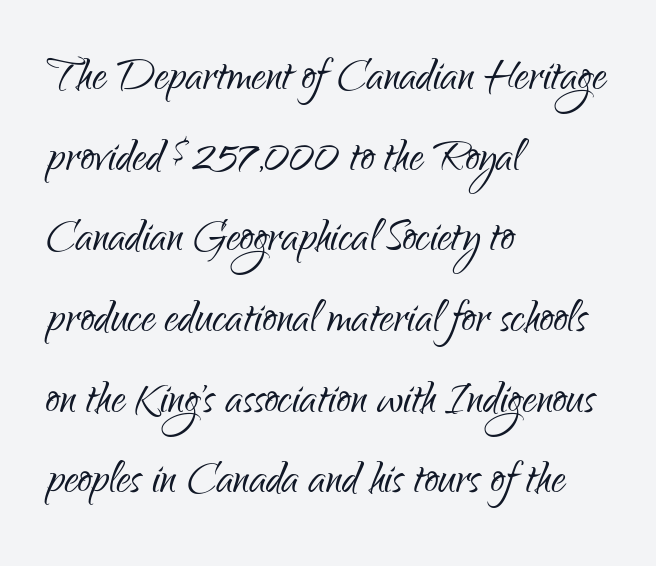
Q: Is the text bold? A: No.
Q: Is the text italic (slanted)? A: Yes.
Q: Is the typeface a serif or a sans-serif typeface? A: Sans-serif.
Q: Is the text underlined? A: No.
Q: How is the paragraph aligned? A: Left-aligned.
Q: Is the spacing between letters normal or unusually wide? A: Normal.
Q: Is the spacing between lines tight, normal or loose? A: Normal.
Q: Width (condensed, normal, or wide)? A: Condensed.
Q: Stroke contrast? A: Low.
Q: x-height? A: Small.
Q: Monospaced? A: No.
